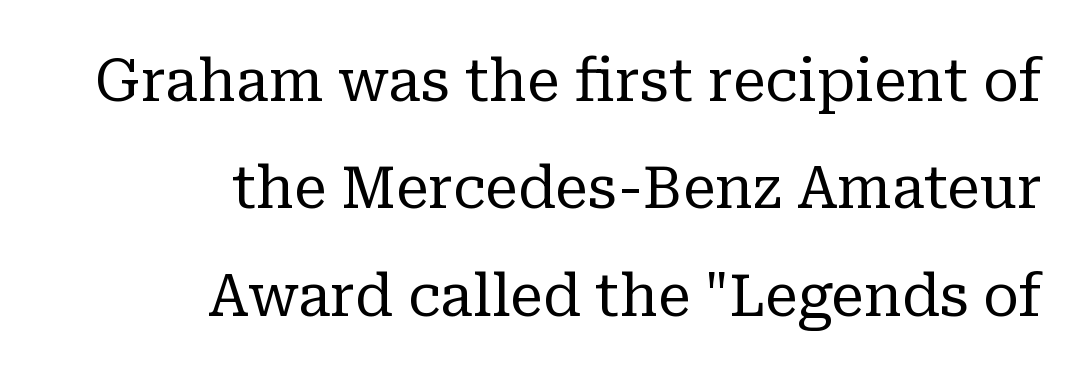
The image shows 59 px regular-weight serif type, upright; set right-aligned, line spacing 1.82x, normal letter spacing, not underlined; low stroke contrast and a medium x-height.
